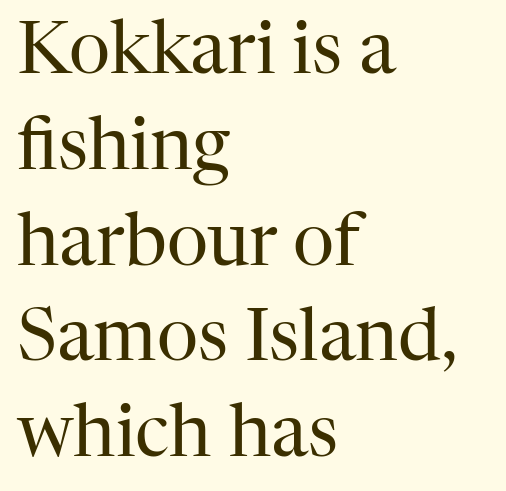
Any mark beneath the type? The region is blank. Looks like regular typesetting: each glyph gets only the width it needs. Weight: not bold — regular or lighter. The vertical gap from one line to the next is medium. Letterform terminals end in serifs throughout the passage. Short note: letters normally spaced.
